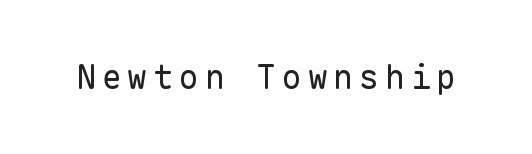
{"serif": "no", "italic": "no", "bold": "no", "weight": "regular", "width": "normal", "stroke_contrast": "low", "x_height": "medium", "monospaced": "yes", "underline": "no", "glyph_px": 33}
